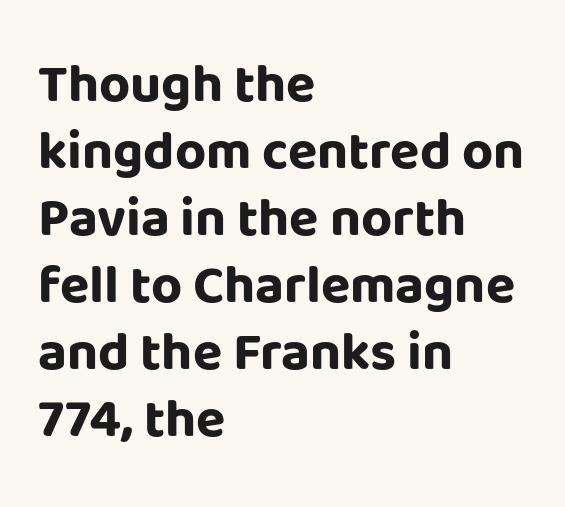
The image shows 54 px bold sans-serif type, upright; set left-aligned, line spacing 1.24x, normal letter spacing, not underlined; low stroke contrast and a large x-height.
